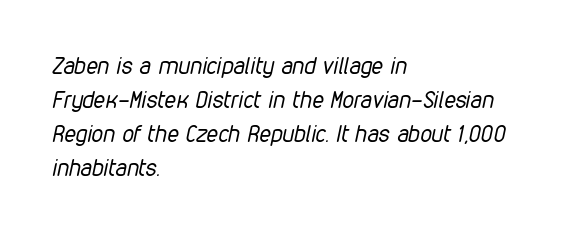
A light-to-regular cut is what we see here. Look at the tracking — it's just the regular setting, nothing added. Is the type slanted? Yes — the strokes lean at a clear angle. Horizontal bands of white between lines are of average thickness. Every row of glyphs begins at an identical x-position on the left.
